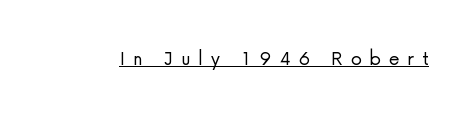
Nope, not italic — everything's standing straight. No extra ink here — the face is not bold. Loose tracking; the words dissolve into strings of separated letters. Notice how a bar underscores the lettering throughout.
